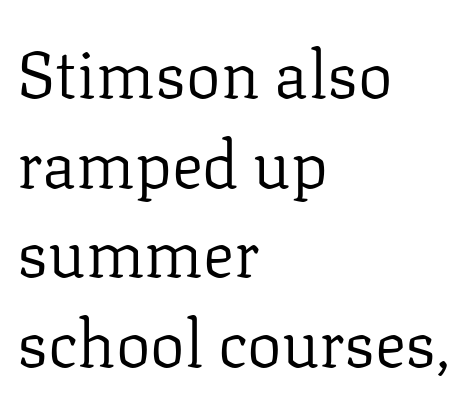
The image shows 65 px regular-weight serif type, upright; set left-aligned, normal line spacing (1.38x), normal letter spacing, not underlined; low stroke contrast and a medium x-height.
